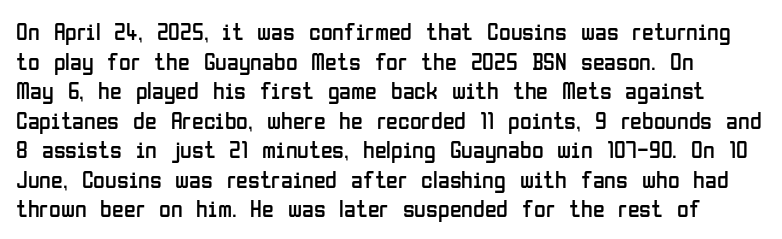
Descenders hang freely into open space. The font sits on the lighter half of the weight spectrum, regular included. The specimen reads as upright at a glance. No extra tracking has been applied to these lines.
